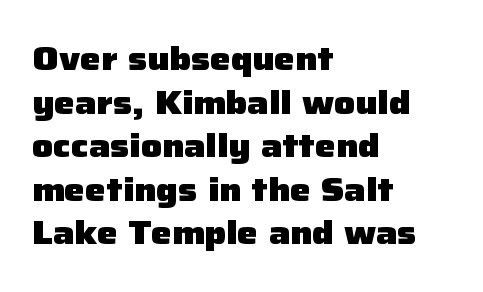
Q: Is the text bold? A: Yes.
Q: Is the text italic (slanted)? A: No, it is upright.
Q: Is the typeface a serif or a sans-serif typeface? A: Sans-serif.
Q: Is the text underlined? A: No.
Q: How is the paragraph aligned? A: Left-aligned.
Q: Is the spacing between letters normal or unusually wide? A: Normal.
Q: Is the spacing between lines tight, normal or loose? A: Normal.
Q: Width (condensed, normal, or wide)? A: Normal.
Q: Stroke contrast? A: Low.
Q: x-height? A: Medium.
Q: Monospaced? A: No.
